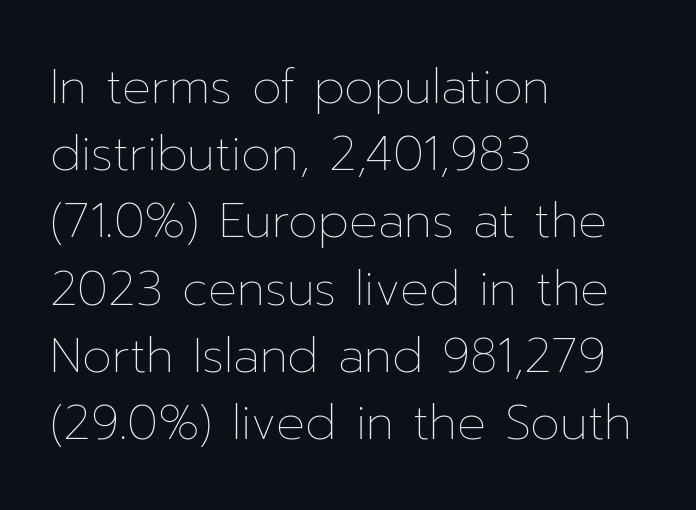
Q: Is the text bold? A: No.
Q: Is the text italic (slanted)? A: No, it is upright.
Q: Is the text underlined? A: No.
Q: How is the paragraph aligned? A: Left-aligned.
Q: Is the spacing between letters normal or unusually wide? A: Normal.
Q: Is the spacing between lines tight, normal or loose? A: Normal.
Q: Width (condensed, normal, or wide)? A: Normal.
Q: Stroke contrast? A: Low.
Q: x-height? A: Medium.
Q: Monospaced? A: No.
